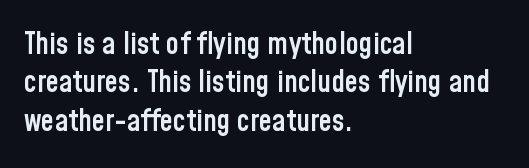
Q: Is the text bold? A: Semi-bold.
Q: Is the text italic (slanted)? A: No, it is upright.
Q: Is the typeface a serif or a sans-serif typeface? A: Sans-serif.
Q: Is the text underlined? A: No.
Q: How is the paragraph aligned? A: Left-aligned.
Q: Is the spacing between letters normal or unusually wide? A: Normal.
Q: Is the spacing between lines tight, normal or loose? A: Normal.
Q: Width (condensed, normal, or wide)? A: Condensed.
Q: Stroke contrast? A: Low.
Q: x-height? A: Medium.
Q: Monospaced? A: No.
